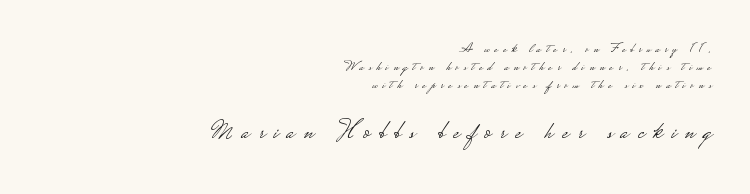
Q: Is the text bold? A: No.
Q: Is the text italic (slanted)? A: Yes.
Q: Is the text underlined? A: No.
Q: How is the paragraph aligned? A: Right-aligned.
Q: Is the spacing between letters normal or unusually wide? A: Unusually wide.
Q: Is the spacing between lines tight, normal or loose? A: Normal.
Q: Which block of text is set in a larger size, the first (top) or the second (bottom)? A: The second (bottom) one.
